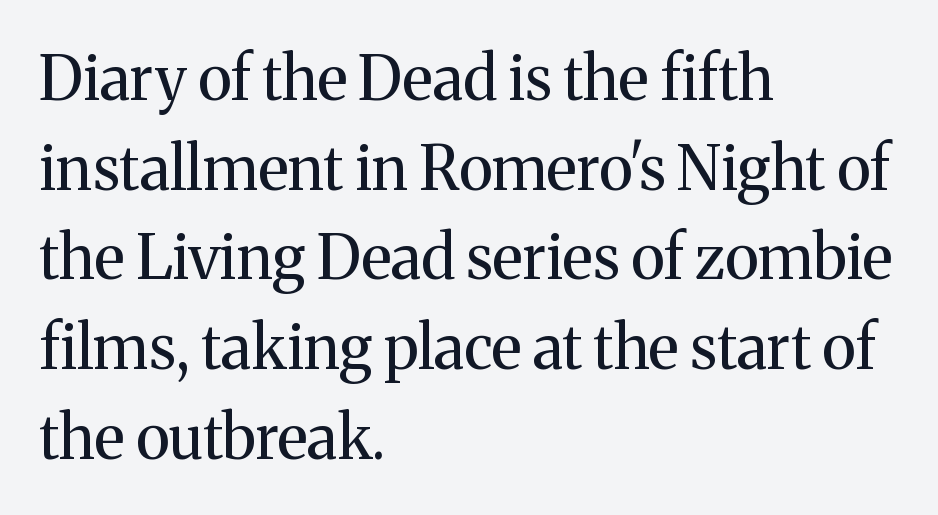
The vertical gap from one line to the next is medium. Check under the words: just untouched page. No heavy texture on the line: the type isn't bold. Which margin do the lines hug? The left one — the right edge is uneven.
